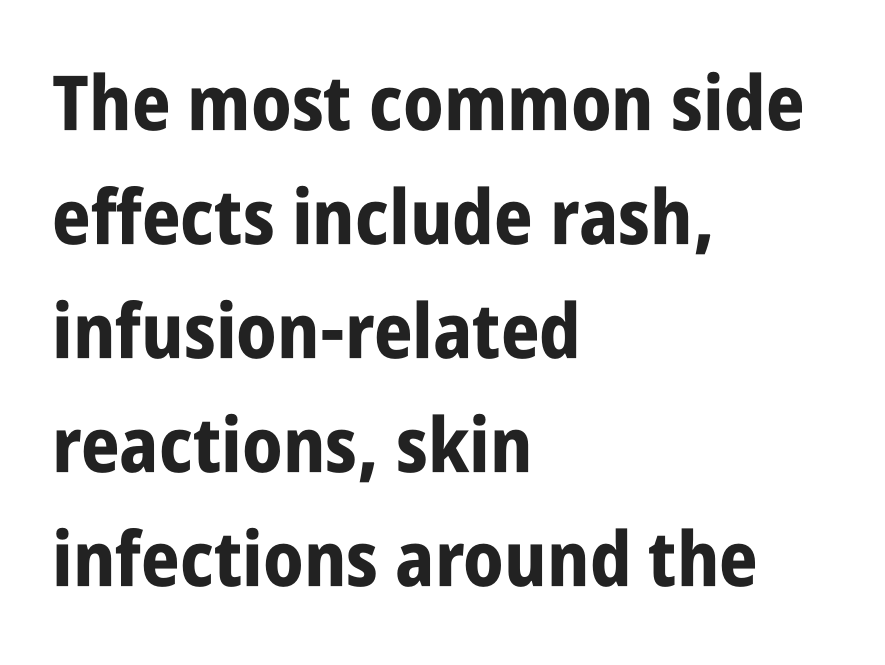
Inter-character spacing is left at the font's built-in metrics. Pretty heavy lettering here — definitely bold. Rule under the text: the space is simply empty. Teacher's note: observe the even left margin — that is flush-left alignment. Is there much room between lines? A standard amount, neither cramped nor airy.
